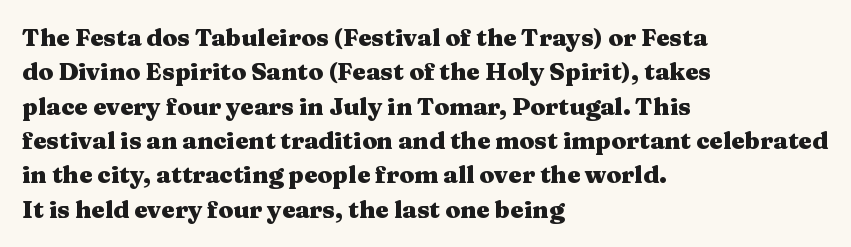
{"italic": "no", "bold": "yes", "underline": "no", "align": "left", "line_spacing": "normal", "line_spacing_ratio": 1.43, "letter_spacing": "normal", "letter_spacing_em": 0.0, "glyph_px": 24}
